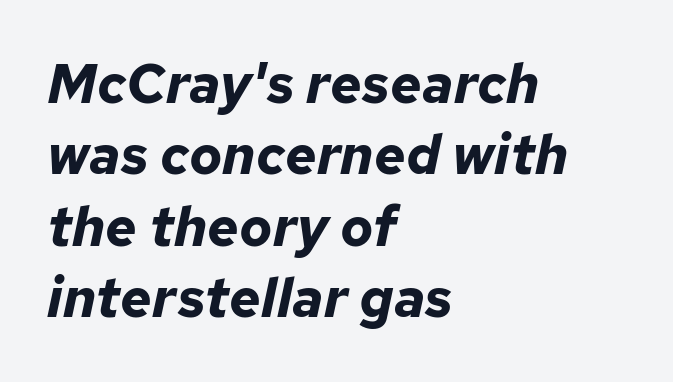
Does the leading feel generous? No, just average. Glyph-to-glyph distance matches everyday printed text. Emphasis-style slanted type is in use. Pretty heavy lettering here — definitely bold.
